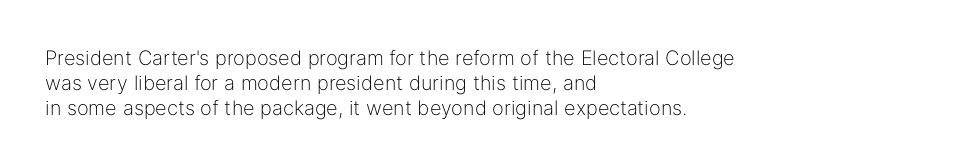
The image shows 20 px text type, upright; set left-aligned, normal line spacing (1.26x), normal letter spacing, not underlined.
